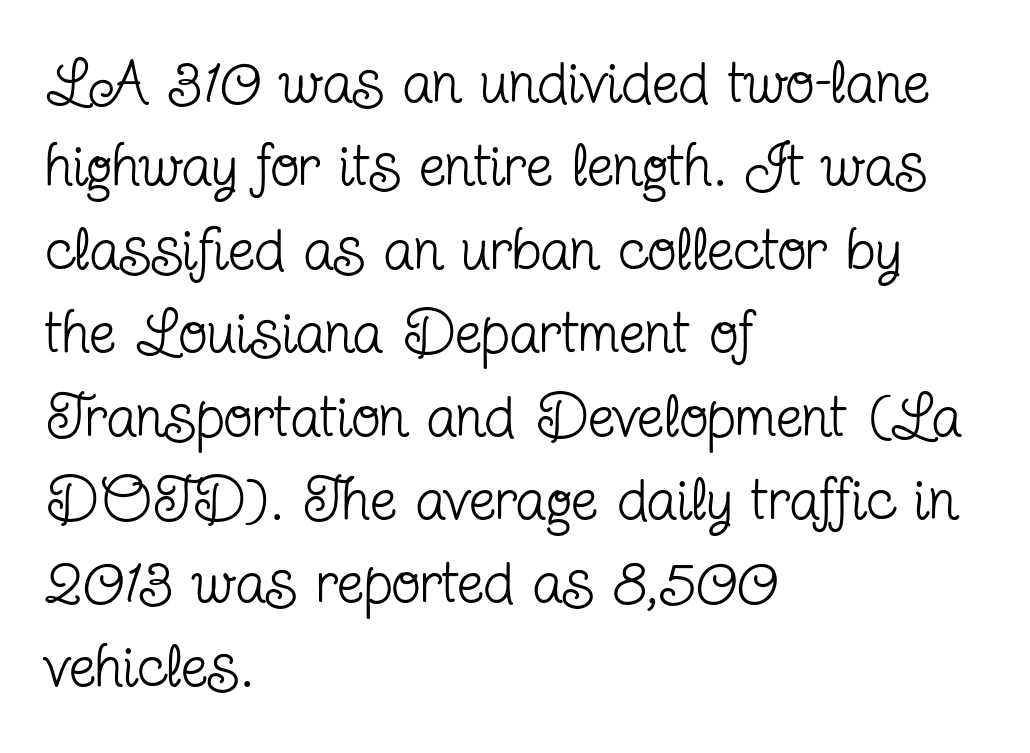
Caption: face not bold, strokes unweighted. Does the leading feel generous? No, just average. These lines are rendered in a variable-pitch font. The compositor pushed each line to the left boundary. Unlike a clean sans, this face finishes its strokes with serifs. Underline: absent.
